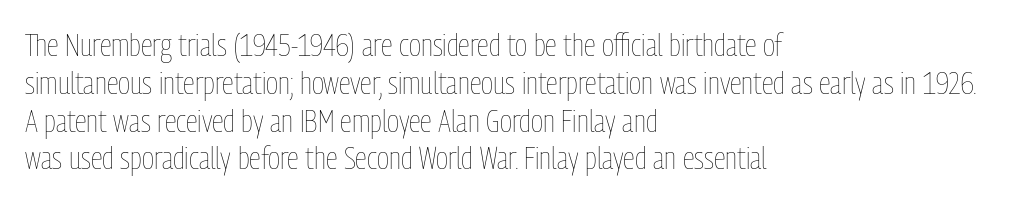
The image shows 31 px thin, condensed type, upright; set left-aligned, line spacing 1.22x, normal letter spacing, not underlined; low stroke contrast and a medium x-height.
